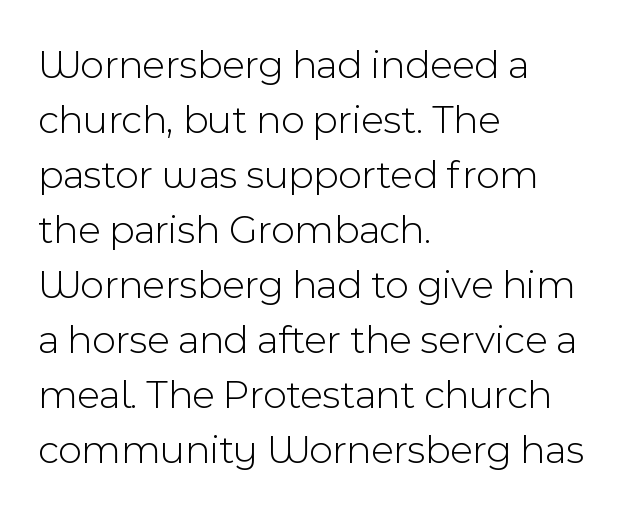
Q: Is the text bold? A: No.
Q: Is the text italic (slanted)? A: No, it is upright.
Q: Is the typeface a serif or a sans-serif typeface? A: Sans-serif.
Q: Is the text underlined? A: No.
Q: How is the paragraph aligned? A: Left-aligned.
Q: Is the spacing between letters normal or unusually wide? A: Normal.
Q: Is the spacing between lines tight, normal or loose? A: Normal.
Q: Width (condensed, normal, or wide)? A: Normal.
Q: x-height? A: Medium.
Q: Monospaced? A: No.
